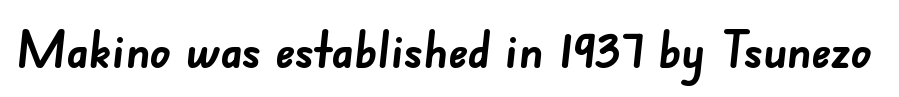
{"serif": "no", "bold": "yes", "weight": "semibold", "width": "normal", "stroke_contrast": "low", "x_height": "small", "monospaced": "no", "underline": "no", "letter_spacing": "normal", "letter_spacing_em": 0.0, "glyph_px": 51}
